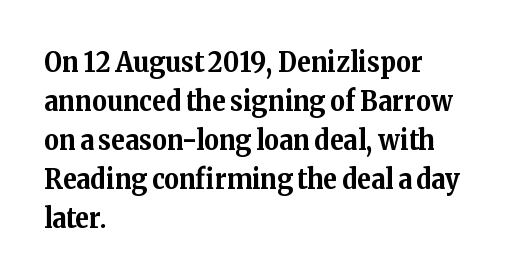
{"serif": "yes", "italic": "no", "bold": "yes", "weight": "bold", "width": "normal", "stroke_contrast": "medium", "x_height": "medium", "monospaced": "no", "underline": "no", "align": "left", "line_spacing": "normal", "line_spacing_ratio": 1.39, "letter_spacing": "normal", "letter_spacing_em": 0.0, "glyph_px": 28}
